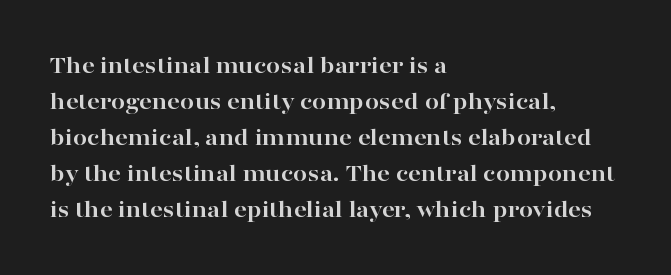
The image shows 25 px bold type, upright; set left-aligned, normal line spacing (1.44x), normal letter spacing, not underlined.
